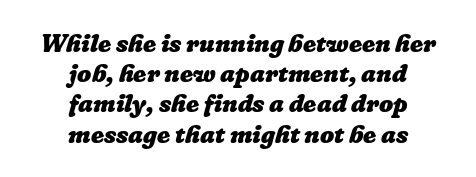
{"bold": "yes", "underline": "no", "align": "center", "line_spacing_ratio": 1.21, "letter_spacing": "normal", "letter_spacing_em": 0.0, "glyph_px": 25}
